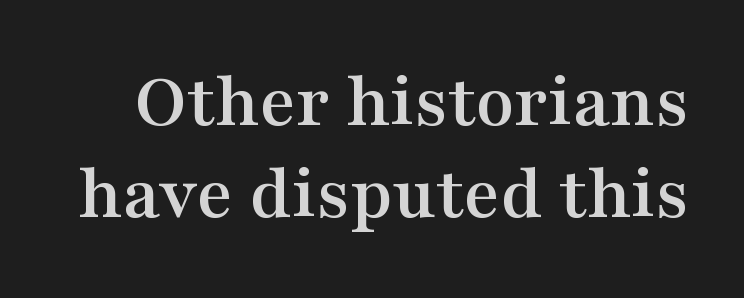
The image shows 79 px wide serif type, upright; set line spacing 1.17x, normal letter spacing, not underlined; medium stroke contrast and a medium x-height.
